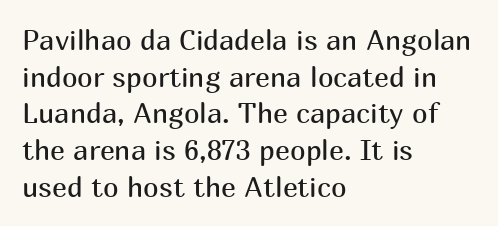
Q: Is the text bold? A: No.
Q: Is the text italic (slanted)? A: No, it is upright.
Q: Is the typeface a serif or a sans-serif typeface? A: Sans-serif.
Q: Is the text underlined? A: No.
Q: How is the paragraph aligned? A: Left-aligned.
Q: Is the spacing between letters normal or unusually wide? A: Normal.
Q: Is the spacing between lines tight, normal or loose? A: Normal.
Q: Width (condensed, normal, or wide)? A: Normal.
Q: Stroke contrast? A: Medium.
Q: x-height? A: Medium.
Q: Monospaced? A: No.
